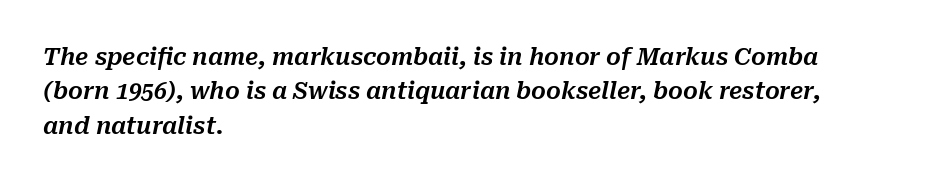
Each row of text sits above clean, open space. Compared with typical paragraphs, the rows here are spaced about the same. An italicized treatment has been applied to the whole sample. In CSS terms this would be text-align: left.
